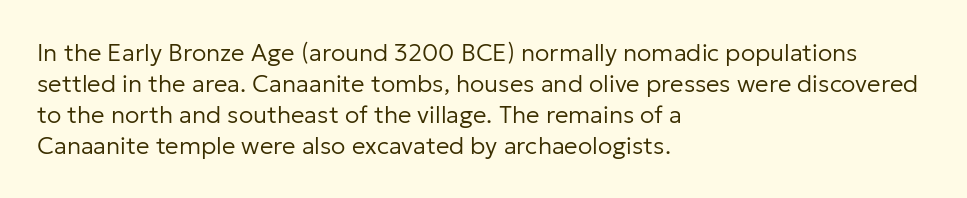
These lines keep a tight, regular rhythm from letter to letter. Notice how descenders clear the ascenders below comfortably — that's standard leading. These lines were composed using upright roman letters. One-word summary of the alignment: left. Nobody drew a line under any word here. The typesetting does not lean heavy: it is not bold.
